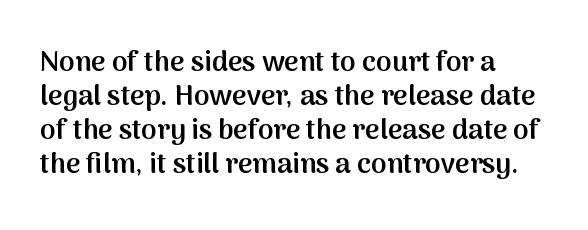
The image shows 28 px semibold sans-serif type, upright; set left-aligned, line spacing 1.22x, normal letter spacing, not underlined; medium stroke contrast and a medium x-height.
